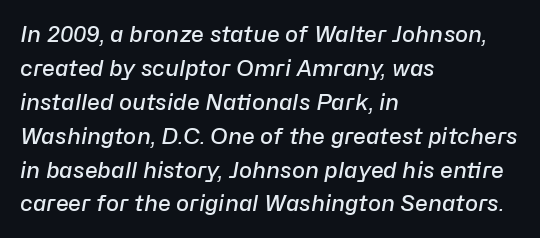
{"italic": "yes", "lean": "right", "slant_degrees": 10, "bold": "semi", "underline": "no", "align": "left", "line_spacing": "normal", "line_spacing_ratio": 1.54, "letter_spacing": "normal", "letter_spacing_em": 0.0, "glyph_px": 22}
